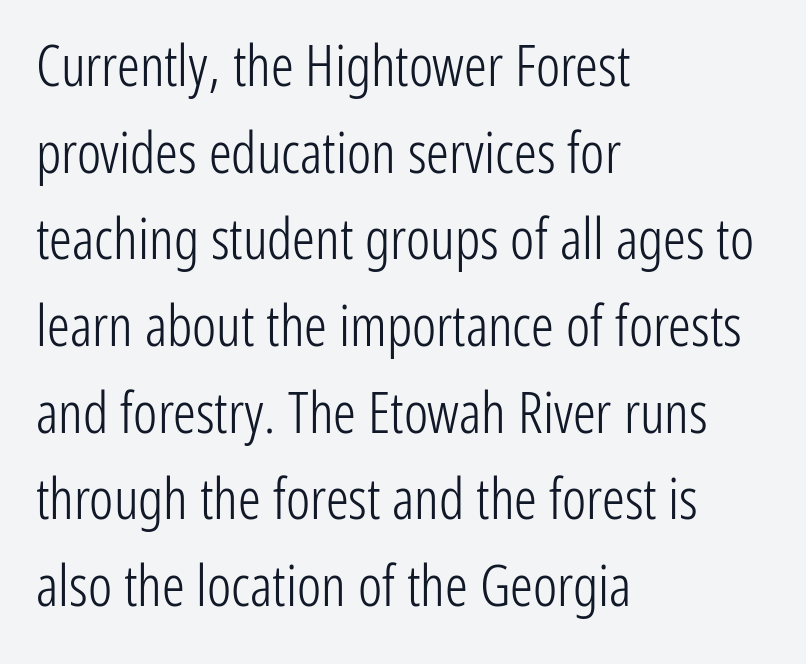
The image shows 57 px light, condensed sans-serif type, upright; set left-aligned, normal line spacing (1.52x), normal letter spacing, not underlined; low stroke contrast and a medium x-height.
